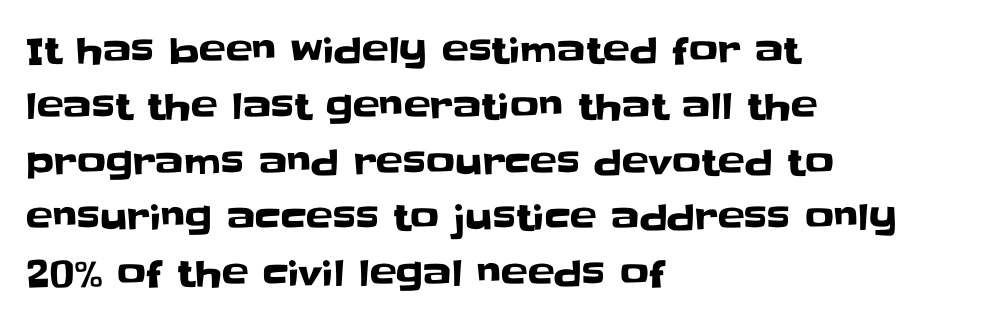
Q: Is the text italic (slanted)? A: No, it is upright.
Q: Is the typeface a serif or a sans-serif typeface? A: Sans-serif.
Q: Is the text underlined? A: No.
Q: How is the paragraph aligned? A: Left-aligned.
Q: Is the spacing between letters normal or unusually wide? A: Normal.
Q: Is the spacing between lines tight, normal or loose? A: Normal.
Q: Width (condensed, normal, or wide)? A: Normal.
Q: Stroke contrast? A: Low.
Q: x-height? A: Large.
Q: Monospaced? A: No.
